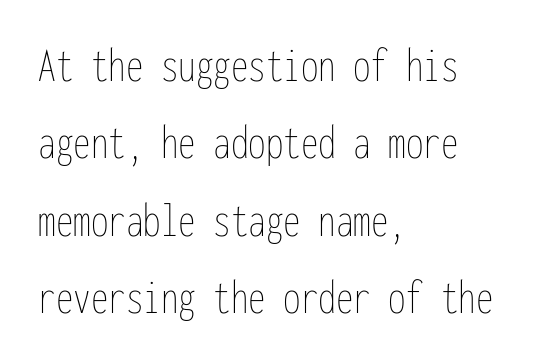
The rendering keeps characters at their native spacing. A clean baseline with only descenders dipping below it. Is this a heavy cut? Hardly; it is regular or lighter. This is the regular roman posture of the typeface. The passage shown stacks its lines at a standard gap.
